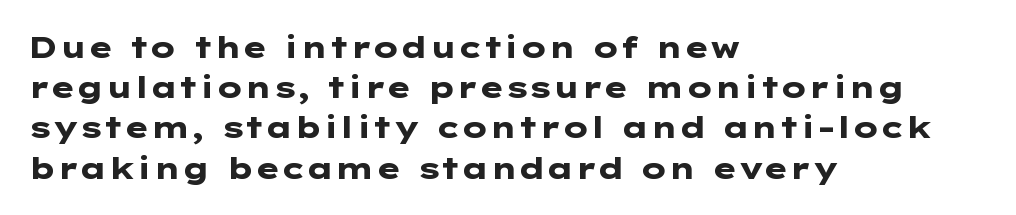
The image shows 30 px heavy, wide sans-serif type, upright; set left-aligned, normal line spacing (1.34x), normal letter spacing, not underlined; low stroke contrast and a medium x-height.
